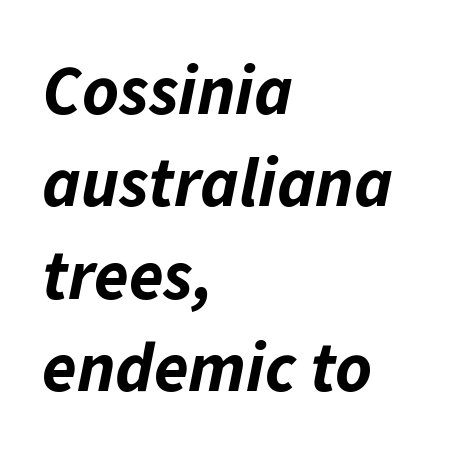
{"italic": "yes", "lean": "right", "slant_degrees": 11, "bold": "yes", "weight": "bold", "width": "normal", "stroke_contrast": "low", "x_height": "medium", "monospaced": "no", "underline": "no", "align": "left", "line_spacing": "normal", "line_spacing_ratio": 1.32, "letter_spacing": "normal", "letter_spacing_em": 0.0, "glyph_px": 70}
